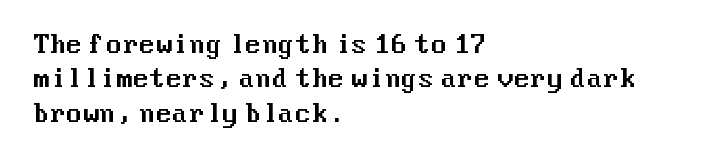
The image shows 24 px text type, upright; set left-aligned, normal line spacing (1.43x), normal letter spacing, not underlined.
